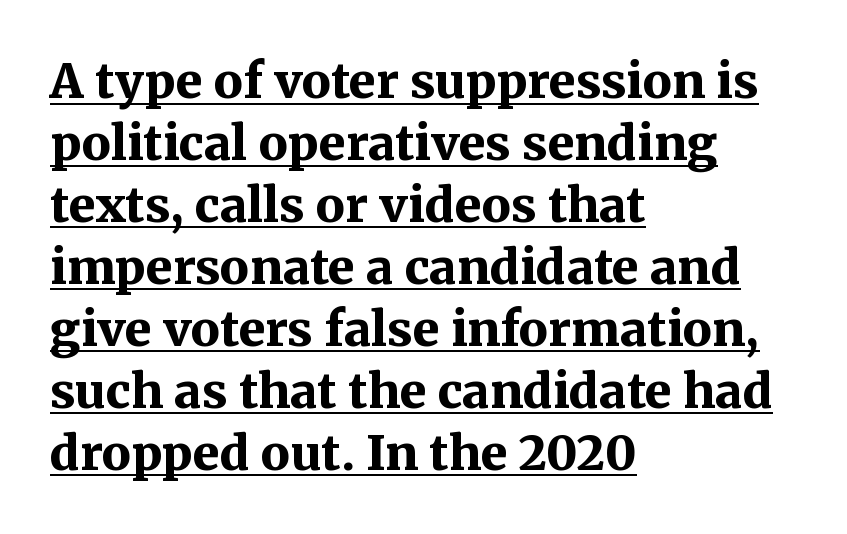
Ordinary non-slanted type is in use. This rendering uses left alignment, leaving the right contour irregular. This sample uses plain, unmodified letter spacing. The rendering uses the underline text-decoration.
